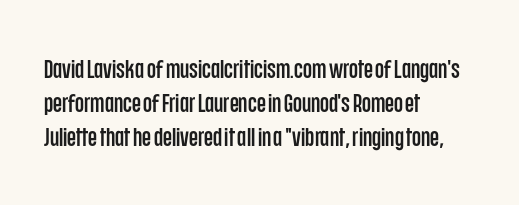
{"italic": "no", "underline": "no", "align": "left", "line_spacing": "normal", "line_spacing_ratio": 1.3, "letter_spacing": "normal", "letter_spacing_em": 0.0, "glyph_px": 26}
